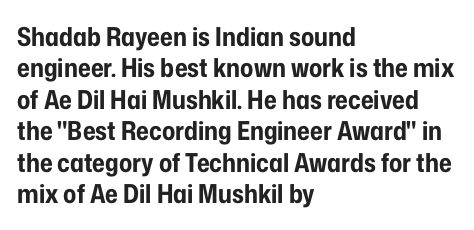
Q: Is the text bold? A: Yes.
Q: Is the text italic (slanted)? A: No, it is upright.
Q: Is the text underlined? A: No.
Q: How is the paragraph aligned? A: Left-aligned.
Q: Is the spacing between letters normal or unusually wide? A: Normal.
